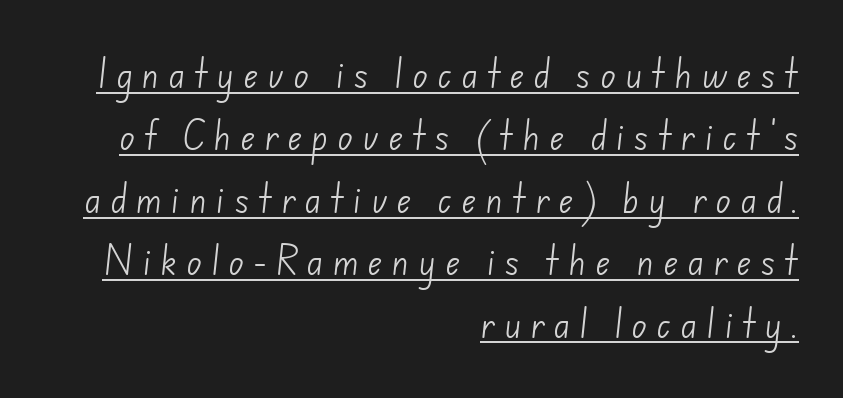
{"serif": "no", "bold": "no", "weight": "light", "width": "normal", "stroke_contrast": "low", "x_height": "small", "monospaced": "no", "underline": "yes", "align": "right", "line_spacing": "loose", "line_spacing_ratio": 1.95, "letter_spacing": "wide", "letter_spacing_em": 0.28, "glyph_px": 32}
